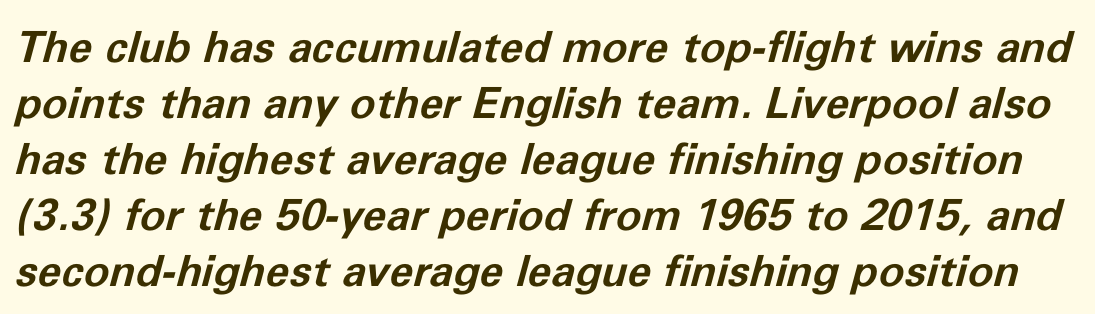
Q: Is the text bold? A: Yes.
Q: Is the text italic (slanted)? A: Yes, it leans right by about 11 degrees.
Q: Is the text underlined? A: No.
Q: Is the spacing between letters normal or unusually wide? A: Normal.
Q: Is the spacing between lines tight, normal or loose? A: Normal.
Q: Width (condensed, normal, or wide)? A: Normal.
Q: Stroke contrast? A: Low.
Q: x-height? A: Medium.
Q: Monospaced? A: No.
